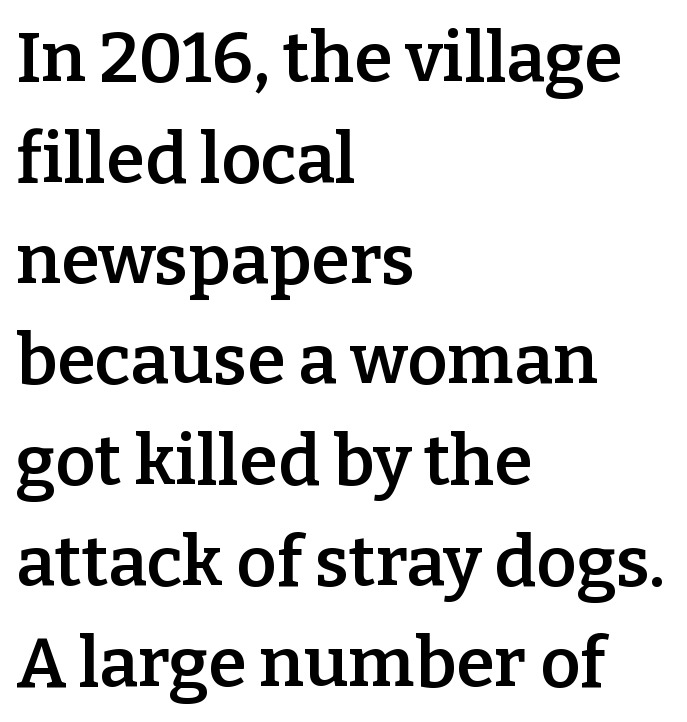
Q: Is the text bold? A: Semi-bold.
Q: Is the text italic (slanted)? A: No, it is upright.
Q: Is the typeface a serif or a sans-serif typeface? A: Serif.
Q: Is the text underlined? A: No.
Q: How is the paragraph aligned? A: Left-aligned.
Q: Is the spacing between letters normal or unusually wide? A: Normal.
Q: Is the spacing between lines tight, normal or loose? A: Normal.
Q: Width (condensed, normal, or wide)? A: Normal.
Q: Stroke contrast? A: Low.
Q: x-height? A: Medium.
Q: Monospaced? A: No.
